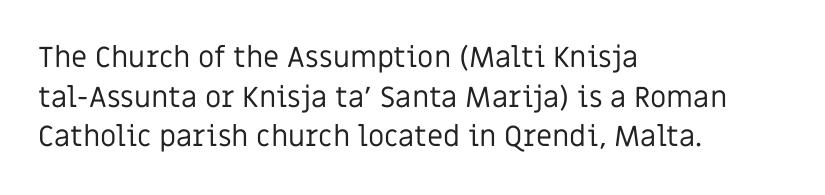
{"serif": "no", "italic": "no", "bold": "no", "weight": "regular", "width": "normal", "stroke_contrast": "low", "x_height": "large", "monospaced": "no", "underline": "no", "align": "left", "line_spacing": "normal", "line_spacing_ratio": 1.37, "letter_spacing": "normal", "letter_spacing_em": 0.0, "glyph_px": 29}
